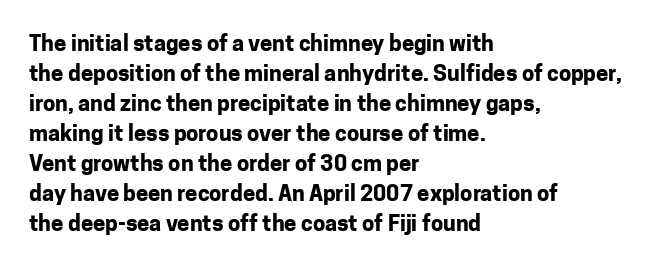
Italic: no, the glyphs are upright roman. Standard letterfit; no display-style spreading of the glyphs. Glance below the letters and you will spot only blank space. Its strokes are broad and dark, the hallmark of bold type.
